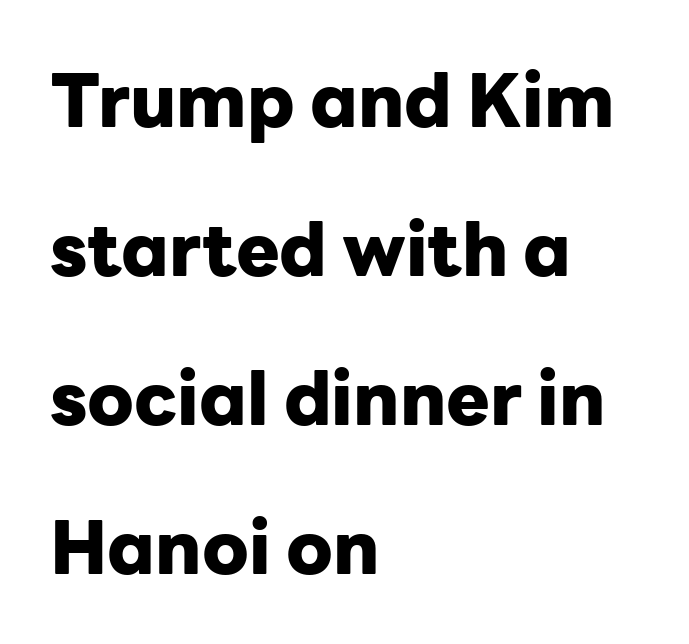
{"serif": "no", "italic": "no", "bold": "yes", "weight": "heavy", "width": "normal", "stroke_contrast": "low", "x_height": "medium", "monospaced": "no", "underline": "no", "align": "left", "line_spacing": "loose", "line_spacing_ratio": 2.04, "letter_spacing": "normal", "letter_spacing_em": 0.0, "glyph_px": 73}
